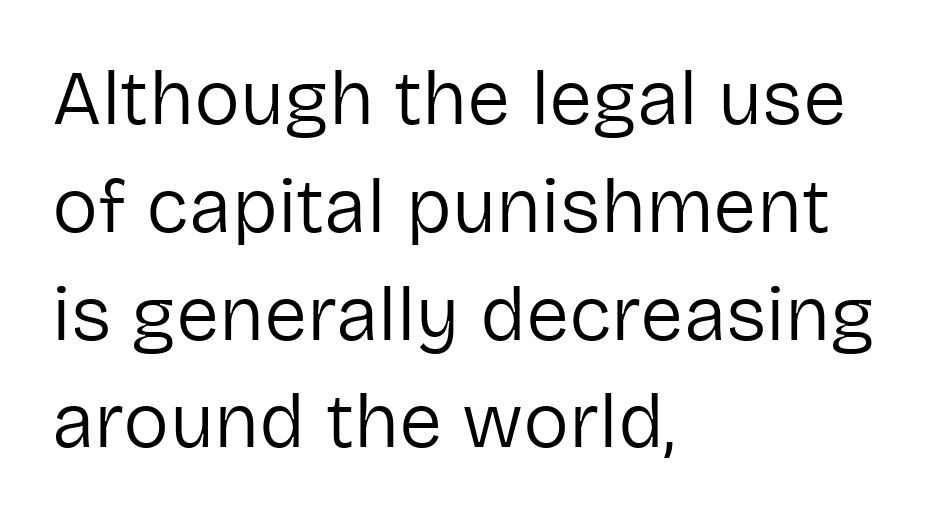
{"serif": "no", "italic": "no", "bold": "no", "weight": "regular", "width": "normal", "stroke_contrast": "low", "x_height": "medium", "monospaced": "no", "underline": "no", "align": "left", "line_spacing": "normal", "line_spacing_ratio": 1.4, "letter_spacing": "normal", "letter_spacing_em": 0.0, "glyph_px": 77}
